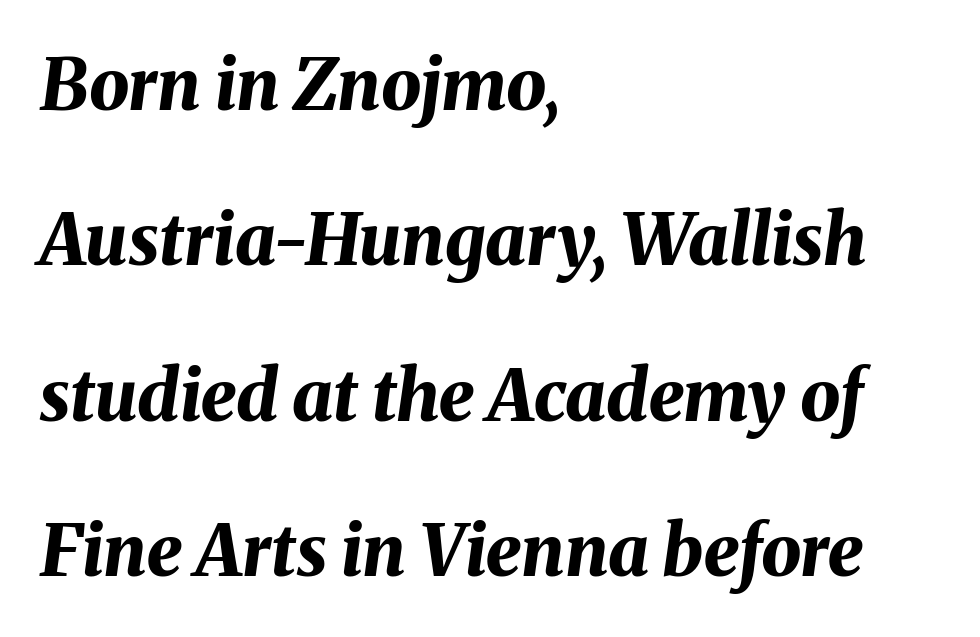
{"italic": "yes", "lean": "right", "slant_degrees": 8, "bold": "yes", "weight": "bold", "width": "normal", "stroke_contrast": "medium", "x_height": "medium", "monospaced": "no", "underline": "no", "align": "left", "line_spacing": "loose", "line_spacing_ratio": 2.19, "letter_spacing": "normal", "letter_spacing_em": 0.0, "glyph_px": 71}
